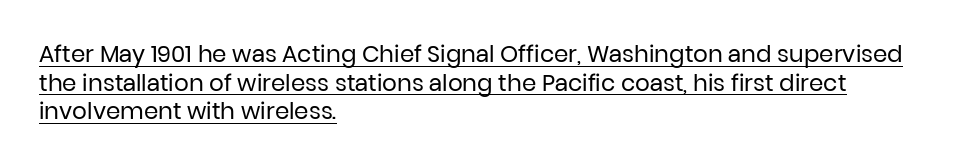
The image shows 23 px text type, upright; set left-aligned, normal line spacing (1.25x), normal letter spacing, underlined.
